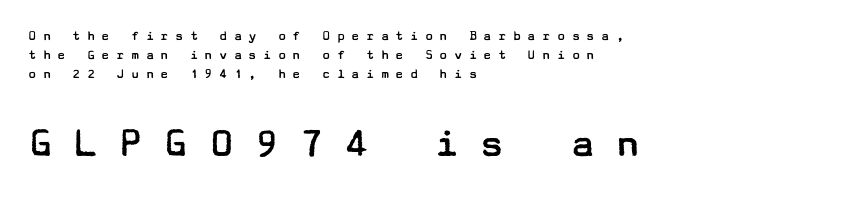
Q: Is the text bold? A: No.
Q: Is the text italic (slanted)? A: No, it is upright.
Q: Is the typeface a serif or a sans-serif typeface? A: Sans-serif.
Q: Is the text underlined? A: No.
Q: How is the paragraph aligned? A: Left-aligned.
Q: Is the spacing between letters normal or unusually wide? A: Unusually wide.
Q: Is the spacing between lines tight, normal or loose? A: Normal.
Q: Which block of text is set in a larger size, the first (top) or the second (bottom)? A: The second (bottom) one.
Q: Width (condensed, normal, or wide)? A: Wide.
Q: Stroke contrast? A: Low.
Q: x-height? A: Medium.
